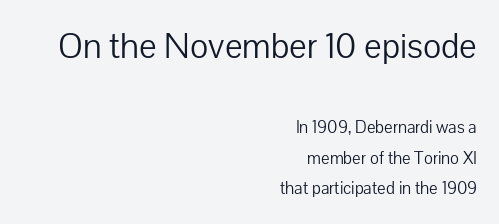
A typesetter would call this zero additional tracking. The upper block of text is set noticeably larger than the block beneath it. Descenders hang freely into open space. The setting favours the right margin, as signatures and pull-quotes sometimes do. This is roman type, the default non-slanted kind.
